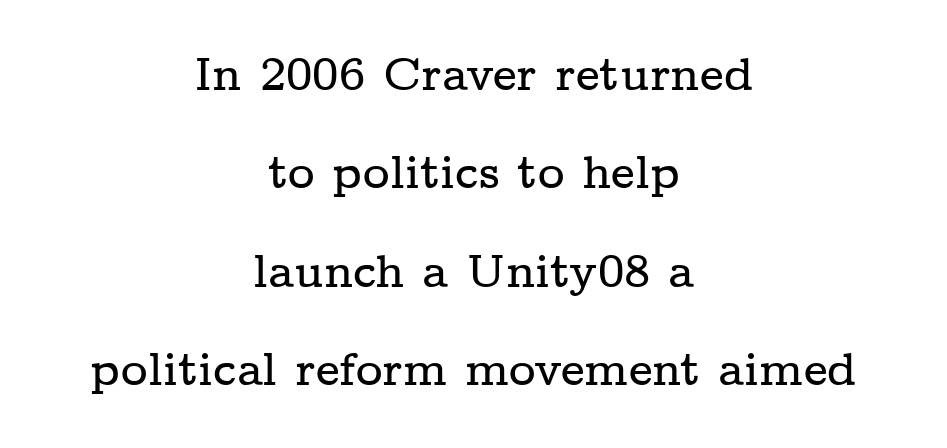
Q: Is the text italic (slanted)? A: No, it is upright.
Q: Is the typeface a serif or a sans-serif typeface? A: Serif.
Q: Is the text underlined? A: No.
Q: How is the paragraph aligned? A: Centered.
Q: Is the spacing between letters normal or unusually wide? A: Normal.
Q: Is the spacing between lines tight, normal or loose? A: Loose.
Q: Width (condensed, normal, or wide)? A: Wide.
Q: Stroke contrast? A: Low.
Q: x-height? A: Medium.
Q: Monospaced? A: No.
